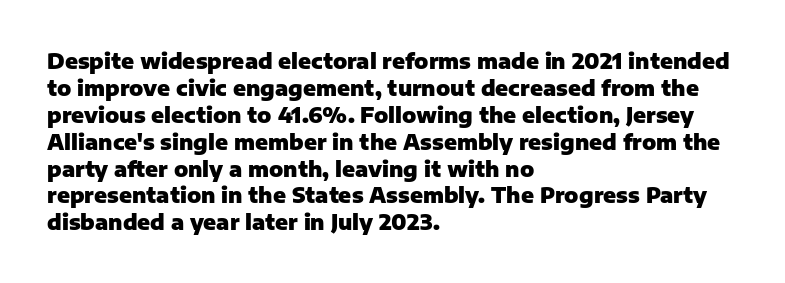
{"italic": "no", "bold": "yes", "underline": "no", "align": "left", "line_spacing": "normal", "line_spacing_ratio": 1.28, "letter_spacing": "normal", "letter_spacing_em": 0.0, "glyph_px": 21}
